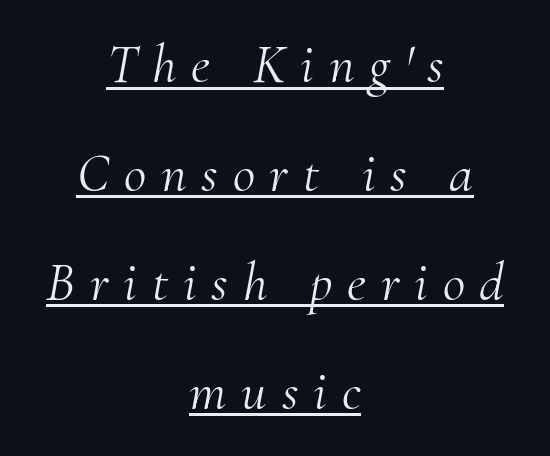
Regarding leading, the lines here are spaced well apart. What decoration does the sample have? An underline. Stems here are at most as thick as an everyday book face. Here the designer chose a conventional face with non-uniform glyph widths. An italicized treatment has been applied to the whole sample. Yep, those are serifs on the letters.
